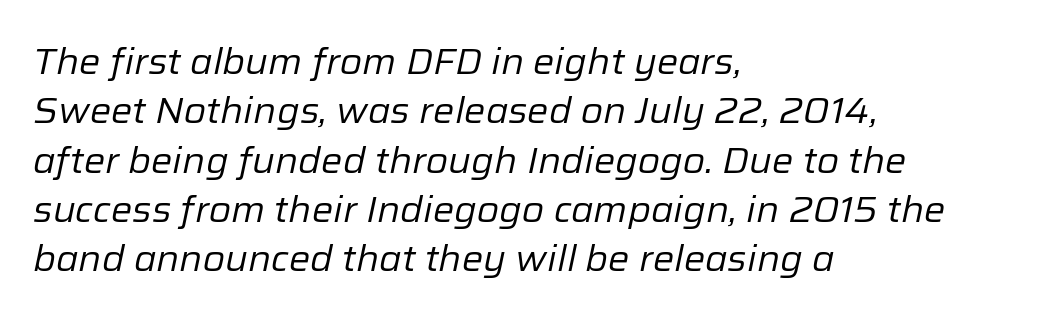
{"italic": "yes", "lean": "right", "slant_degrees": 12, "bold": "no", "weight": "regular", "width": "normal", "stroke_contrast": "low", "x_height": "medium", "monospaced": "no", "underline": "no", "align": "left", "line_spacing": "normal", "line_spacing_ratio": 1.37, "letter_spacing": "normal", "letter_spacing_em": 0.0, "glyph_px": 36}
